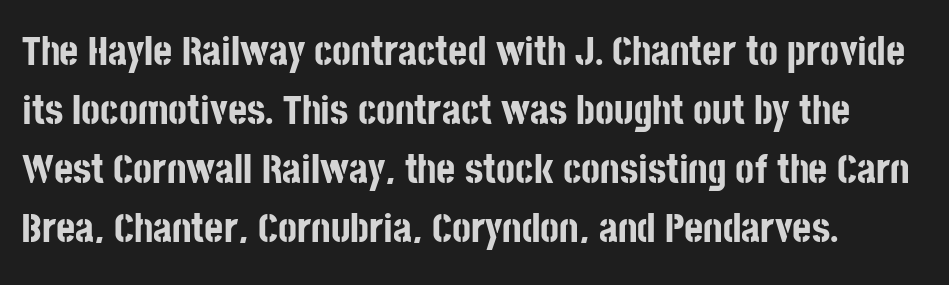
The image shows 41 px bold, condensed sans-serif type, upright; set normal line spacing (1.44x), normal letter spacing, not underlined; low stroke contrast and a large x-height.
